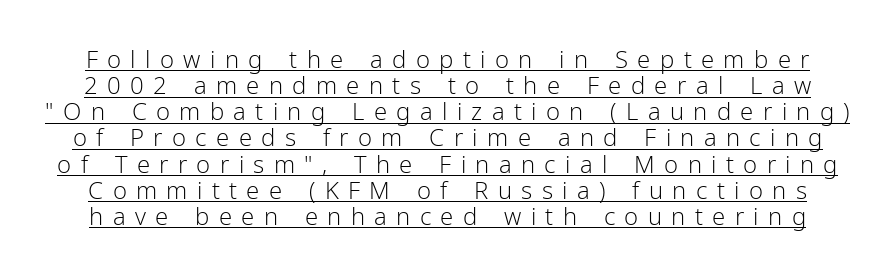
The strokes are not fattened; the text isn't bold. Here the glyphs are tracked loosely, breaking word shapes into spaced letters. Somebody hit Ctrl+U on this one — the words are underlined. Quick note: not italic, upright. The leading is snug, giving the passage a crowded texture.
